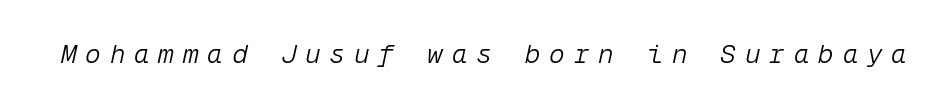
Stroke mass is kept to a normal reading level or below. Substantial extra tracking has been applied to these lines. Slanted lettering throughout. The baseline area is clear.
